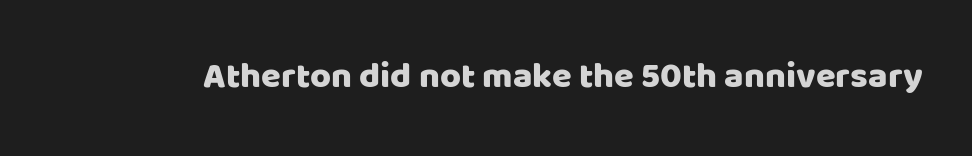
The image shows 36 px sans-serif type, upright; set normal letter spacing, not underlined; low stroke contrast and a large x-height.
